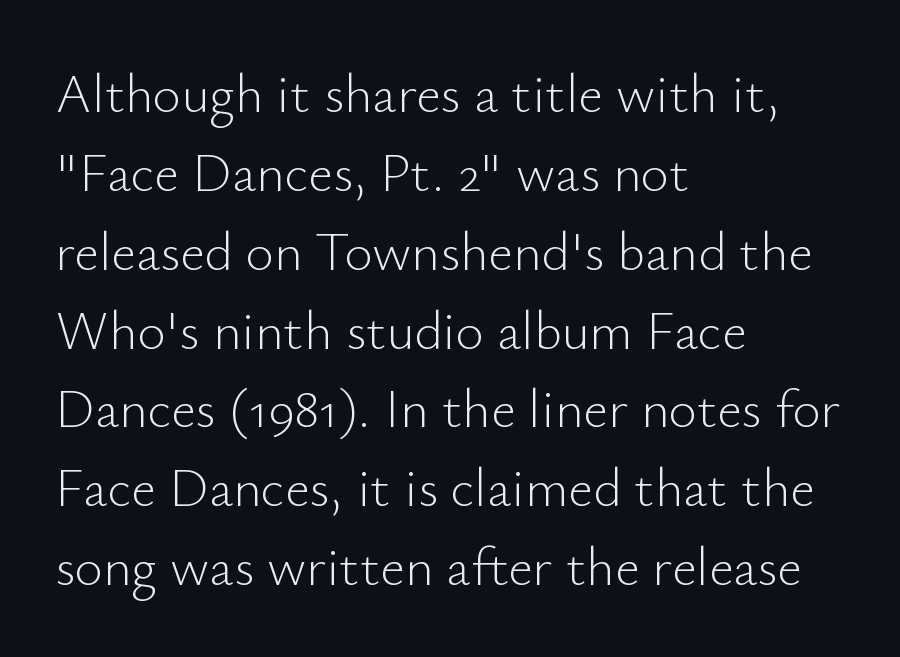
{"serif": "no", "italic": "no", "bold": "no", "weight": "light", "width": "normal", "stroke_contrast": "low", "x_height": "small", "monospaced": "no", "underline": "no", "align": "left", "line_spacing": "normal", "line_spacing_ratio": 1.46, "letter_spacing": "normal", "letter_spacing_em": 0.0, "glyph_px": 54}
